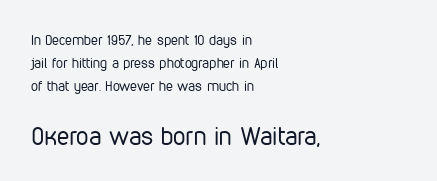
The image shows 25 px text type, upright; set left-aligned, normal line spacing (1.66x), normal letter spacing, not underlined; the second (bottom) block is 1.79x larger.
